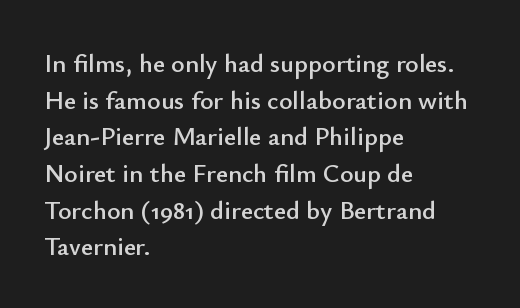
{"italic": "no", "underline": "no", "align": "left", "line_spacing": "normal", "line_spacing_ratio": 1.41, "letter_spacing": "normal", "letter_spacing_em": 0.0, "glyph_px": 26}
